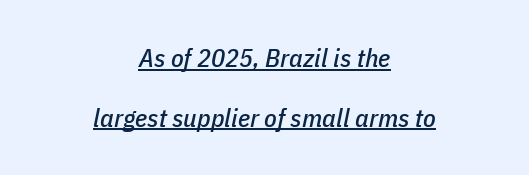
{"italic": "yes", "lean": "right", "slant_degrees": 11, "underline": "yes", "align": "center", "line_spacing": "loose", "line_spacing_ratio": 2.3, "letter_spacing": "normal", "letter_spacing_em": 0.0, "glyph_px": 26}
